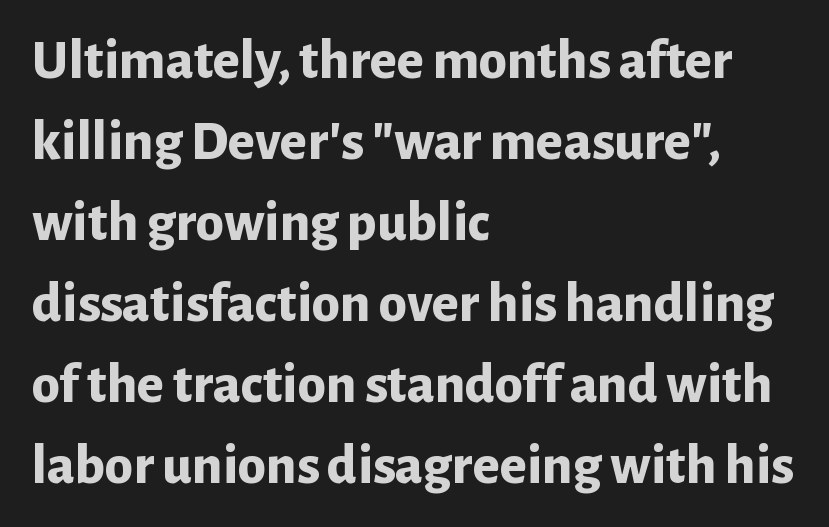
The image shows 57 px bold sans-serif type, upright; set left-aligned, normal line spacing (1.42x), normal letter spacing, not underlined; low stroke contrast and a medium x-height.
